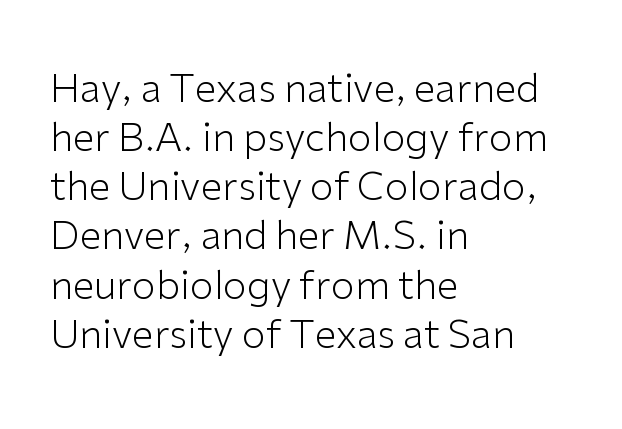
Regarding serifs, this sample does without them. Does extra space separate the letters? No, they use regular spacing. Is this a fixed-width face? No — the glyphs have proportional, varying widths. These lines sit exactly where default settings would place them.
